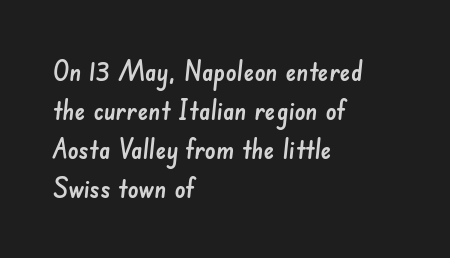
The image shows 27 px text type; set left-aligned, normal line spacing (1.44x), normal letter spacing, not underlined.
